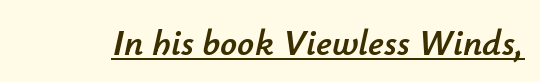
The face used here has a pronounced slope to its letters. There is no visible air inserted between adjacent glyphs. Emphasis is given by a line drawn under the lettering. You could not count columns in this text — the font is proportionally spaced.
